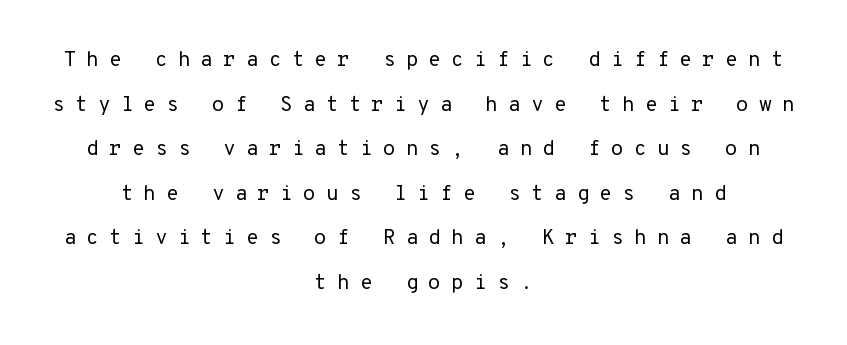
The image shows 21 px text type, upright; set centered, loose line spacing (2.12x), unusually wide letter spacing (+0.47 em), not underlined.
